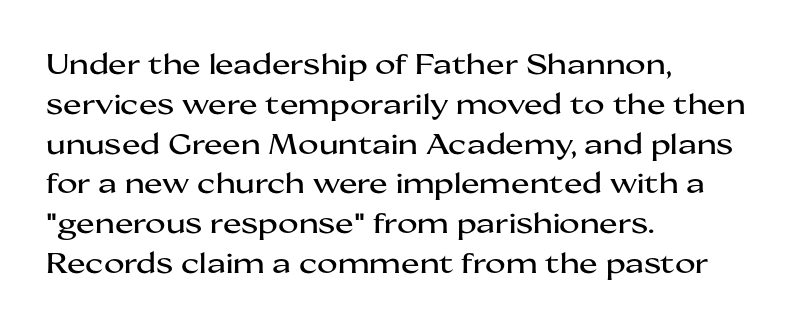
The image shows 28 px wide type, upright; set left-aligned, normal line spacing (1.42x), normal letter spacing, not underlined; medium stroke contrast and a medium x-height.
